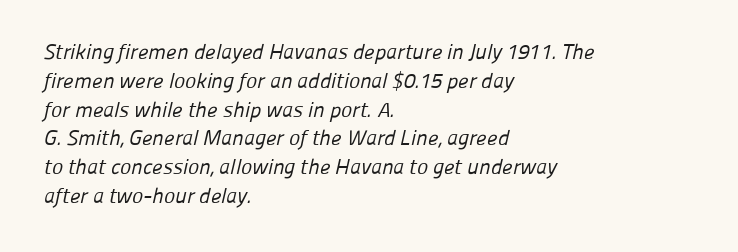
The vertical gap from one line to the next is medium. This rendering leaves character spacing at its baseline value. These glyphs show unthickened strokes, regular width or finer. Is the block centered? No — it sits flush against the left margin.
